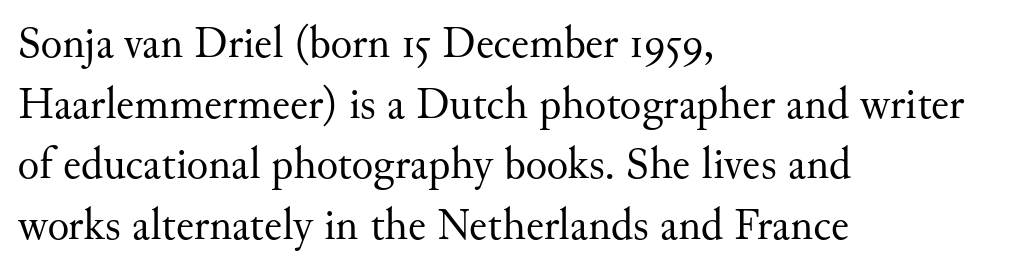
The letters sit at their default tracking, neither squeezed nor spread. These lines stack with their left ends in a neat column. Vertical strokes here are truly vertical. The glyphs in this specimen are seriffed.
